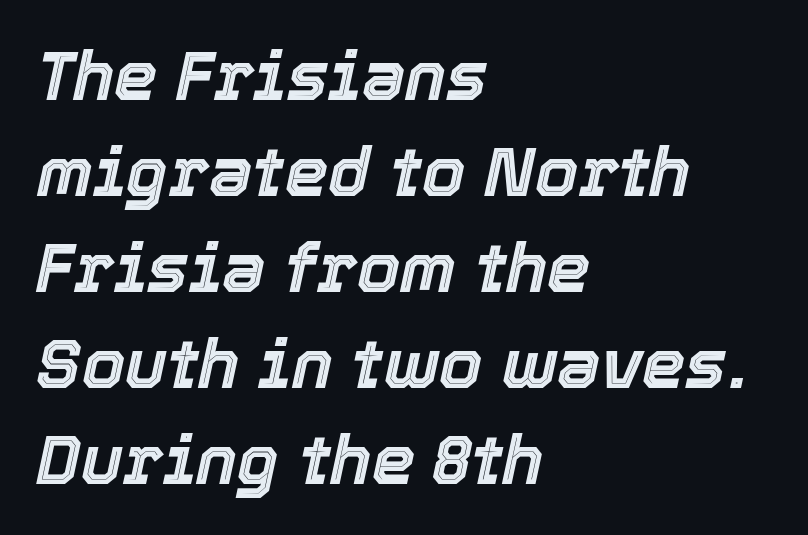
The image shows 69 px text type, italic (leaning right); set left-aligned, normal line spacing (1.39x), normal letter spacing, not underlined; a medium x-height.
